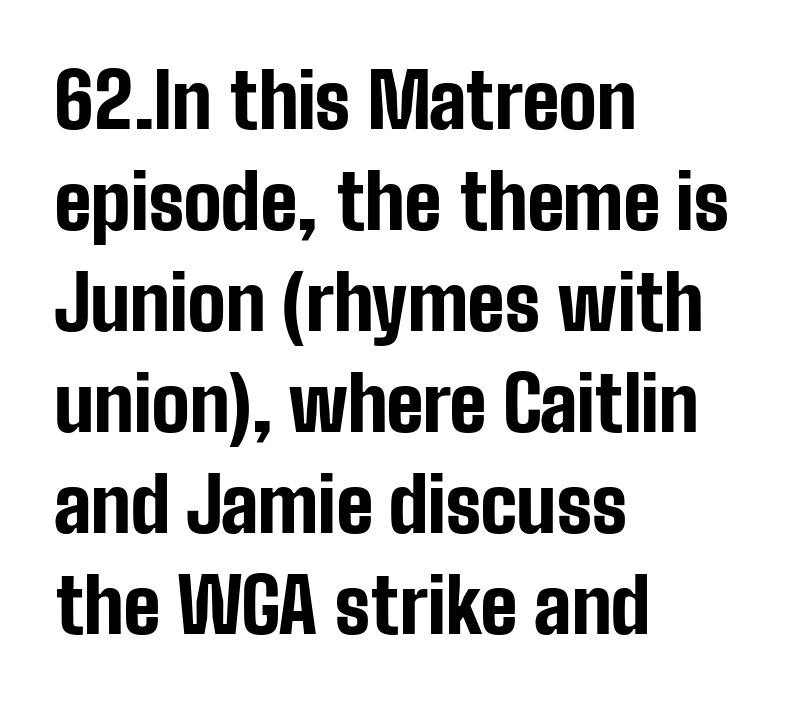
Q: Is the text bold? A: Yes.
Q: Is the text italic (slanted)? A: No, it is upright.
Q: Is the typeface a serif or a sans-serif typeface? A: Sans-serif.
Q: Is the text underlined? A: No.
Q: How is the paragraph aligned? A: Left-aligned.
Q: Is the spacing between letters normal or unusually wide? A: Normal.
Q: Is the spacing between lines tight, normal or loose? A: Normal.
Q: Width (condensed, normal, or wide)? A: Condensed.
Q: Stroke contrast? A: Low.
Q: x-height? A: Medium.
Q: Monospaced? A: No.
